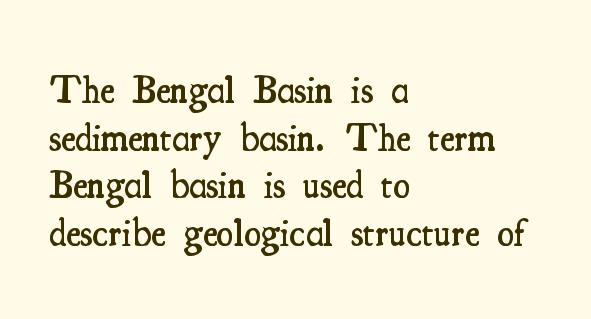
Q: Is the text bold? A: Semi-bold.
Q: Is the text italic (slanted)? A: No, it is upright.
Q: Is the typeface a serif or a sans-serif typeface? A: Serif.
Q: Is the text underlined? A: No.
Q: How is the paragraph aligned? A: Left-aligned.
Q: Is the spacing between letters normal or unusually wide? A: Normal.
Q: Width (condensed, normal, or wide)? A: Condensed.
Q: Stroke contrast? A: Medium.
Q: x-height? A: Small.
Q: Monospaced? A: No.
